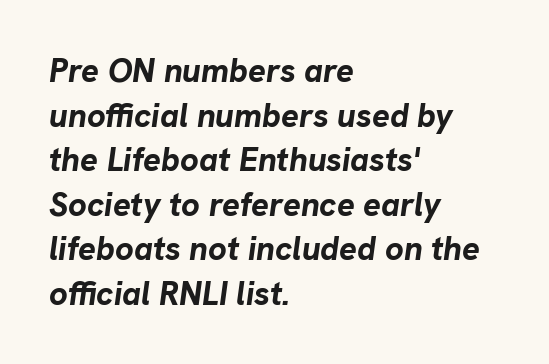
The image shows 33 px bold type, italic (leaning right); set left-aligned, normal line spacing (1.35x), normal letter spacing, not underlined; low stroke contrast and a medium x-height.
